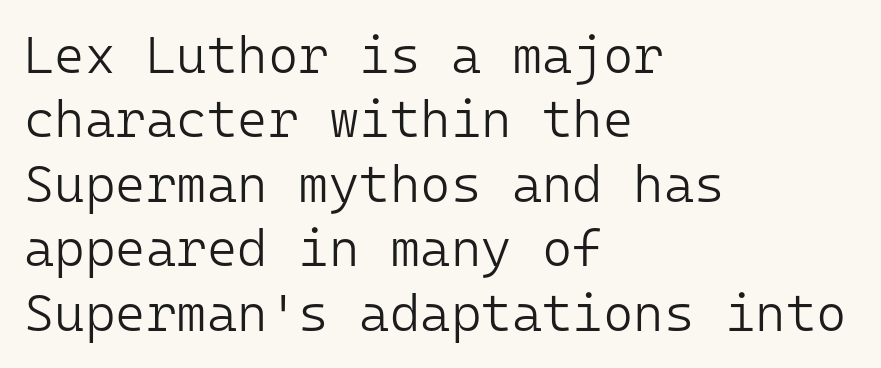
The image shows 52 px light sans-serif type, upright, monospaced; set left-aligned, line spacing 1.24x, normal letter spacing, not underlined; low stroke contrast and a medium x-height.
